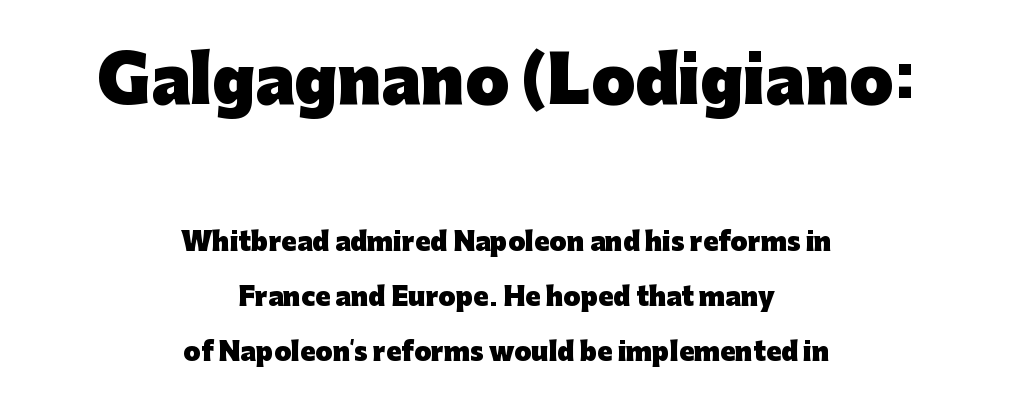
Q: Is the text bold? A: Yes.
Q: Is the text italic (slanted)? A: No, it is upright.
Q: Is the typeface a serif or a sans-serif typeface? A: Sans-serif.
Q: Is the text underlined? A: No.
Q: How is the paragraph aligned? A: Centered.
Q: Is the spacing between letters normal or unusually wide? A: Normal.
Q: Is the spacing between lines tight, normal or loose? A: Loose.
Q: Which block of text is set in a larger size, the first (top) or the second (bottom)? A: The first (top) one.
Q: Width (condensed, normal, or wide)? A: Normal.
Q: Stroke contrast? A: Low.
Q: x-height? A: Medium.
Q: Monospaced? A: No.
